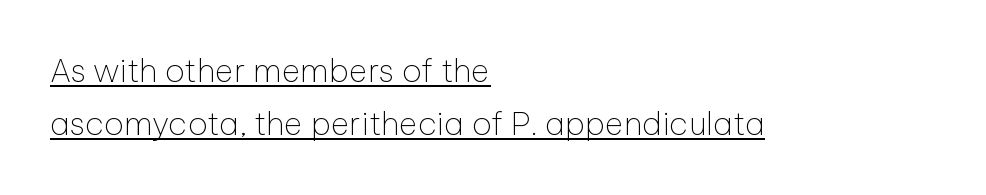
Q: Is the text bold? A: No.
Q: Is the text italic (slanted)? A: No, it is upright.
Q: Is the typeface a serif or a sans-serif typeface? A: Sans-serif.
Q: Is the text underlined? A: Yes.
Q: How is the paragraph aligned? A: Left-aligned.
Q: Is the spacing between letters normal or unusually wide? A: Normal.
Q: Is the spacing between lines tight, normal or loose? A: Normal.
Q: Width (condensed, normal, or wide)? A: Normal.
Q: Stroke contrast? A: Low.
Q: x-height? A: Medium.
Q: Monospaced? A: No.
